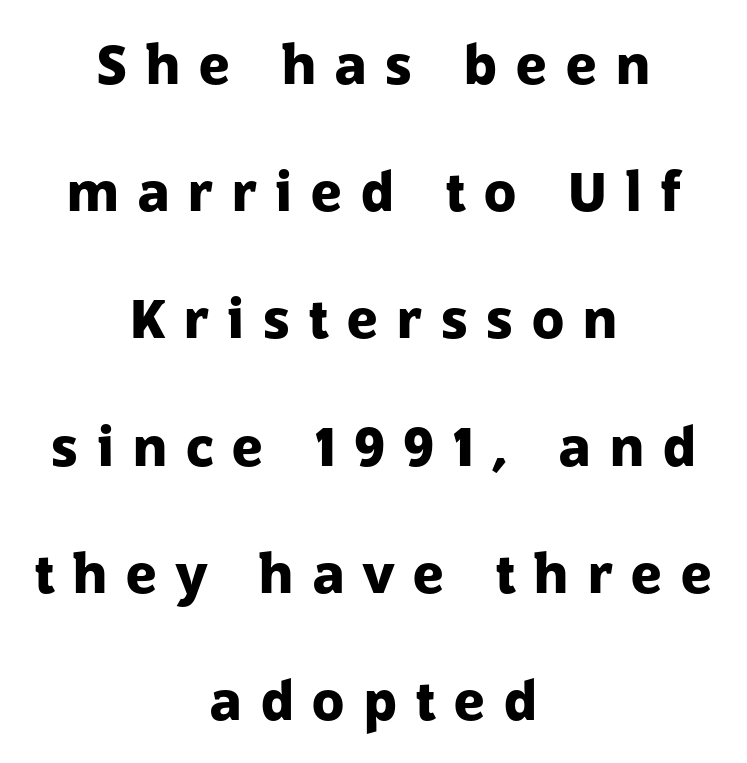
The image shows 53 px heavy sans-serif type, upright; set centered, loose line spacing (2.4x), unusually wide letter spacing (+0.36 em), not underlined; low stroke contrast and a medium x-height.
